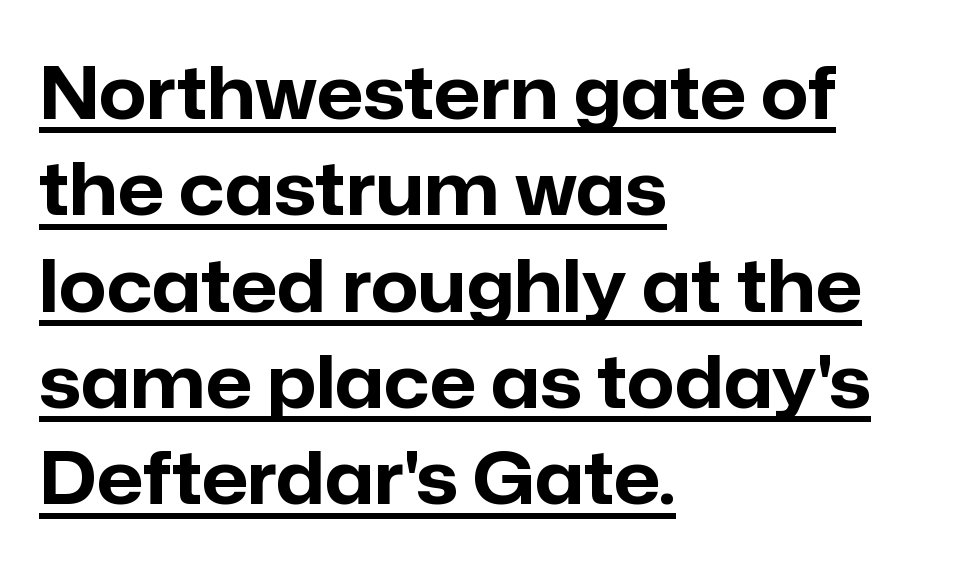
The image shows 73 px bold sans-serif type, upright; set left-aligned, normal line spacing (1.32x), normal letter spacing, underlined; low stroke contrast and a medium x-height.
